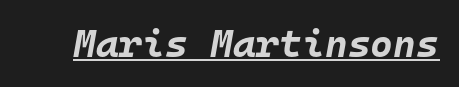
The image shows 39 px bold type, italic (leaning right), monospaced; set normal letter spacing, underlined; low stroke contrast and a large x-height.
